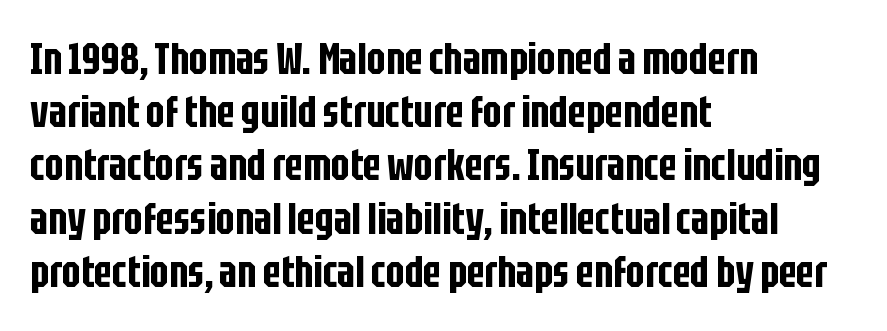
{"serif": "no", "italic": "no", "width": "condensed", "stroke_contrast": "low", "x_height": "large", "monospaced": "no", "underline": "no", "align": "left", "line_spacing_ratio": 1.21, "letter_spacing": "normal", "letter_spacing_em": 0.0, "glyph_px": 44}
